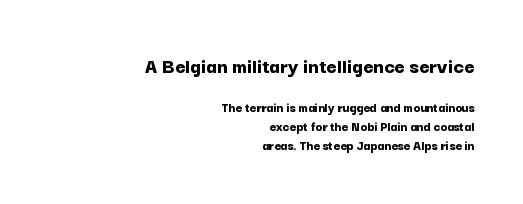
Q: Is the text bold? A: Yes.
Q: Is the text italic (slanted)? A: No, it is upright.
Q: Is the text underlined? A: No.
Q: How is the paragraph aligned? A: Right-aligned.
Q: Is the spacing between letters normal or unusually wide? A: Normal.
Q: Is the spacing between lines tight, normal or loose? A: Normal.
Q: Which block of text is set in a larger size, the first (top) or the second (bottom)? A: The first (top) one.
